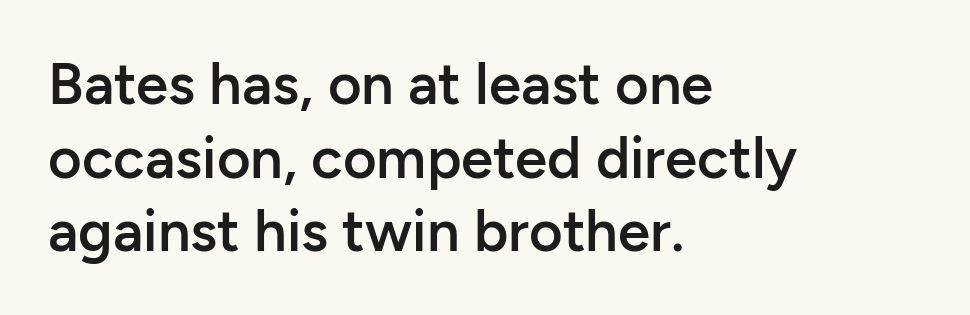
Q: Is the text bold? A: Semi-bold.
Q: Is the text italic (slanted)? A: No, it is upright.
Q: Is the typeface a serif or a sans-serif typeface? A: Sans-serif.
Q: Is the text underlined? A: No.
Q: How is the paragraph aligned? A: Left-aligned.
Q: Is the spacing between letters normal or unusually wide? A: Normal.
Q: Is the spacing between lines tight, normal or loose? A: Normal.
Q: Width (condensed, normal, or wide)? A: Normal.
Q: Stroke contrast? A: Low.
Q: x-height? A: Medium.
Q: Monospaced? A: No.
